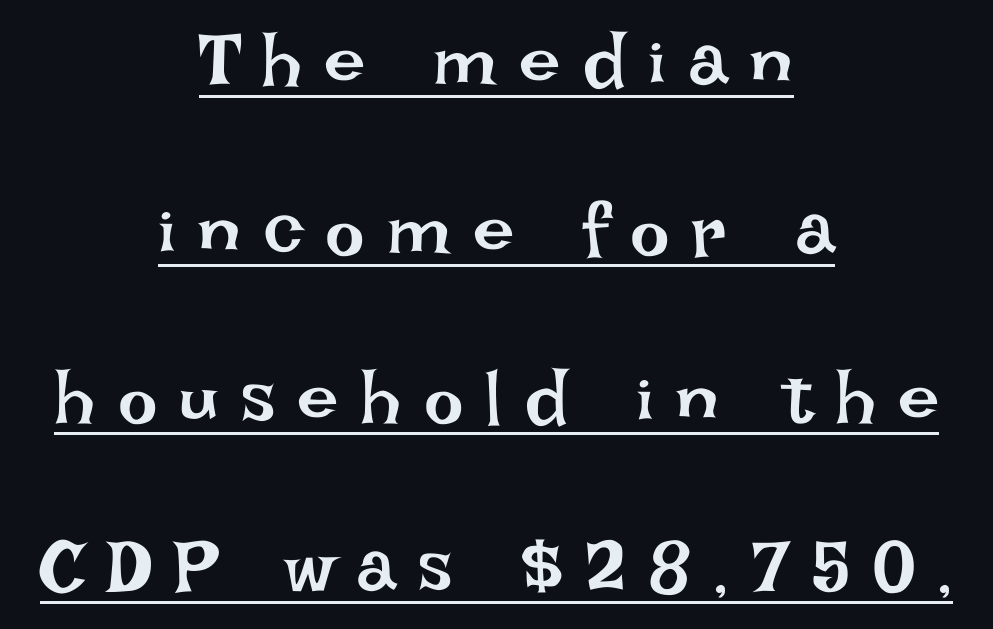
This is underlined copy, the kind a proofreader might mark for attention. The lines in this sample share a center point and differ in where they start and stop. Summary of weight: not heavy and not bold. The passage shown is typed in a proportional face where columns would drift. Style check: upright. Successive baselines arrive slowly, with a big drop between each.
